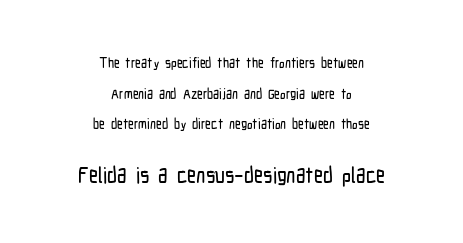
Q: Is the text italic (slanted)? A: No, it is upright.
Q: Is the text underlined? A: No.
Q: How is the paragraph aligned? A: Centered.
Q: Is the spacing between letters normal or unusually wide? A: Normal.
Q: Is the spacing between lines tight, normal or loose? A: Loose.
Q: Which block of text is set in a larger size, the first (top) or the second (bottom)? A: The second (bottom) one.
